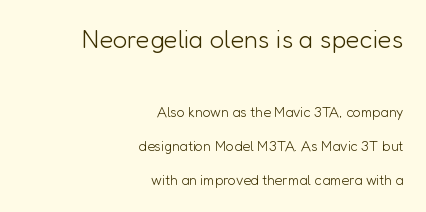
Is the type heavy? It reads as light-to-regular instead. Loosely led — the rows are spread out. The passage shown has conventional tracking throughout. This rendering features lettering with no underline. The lettering stays uniformly vertical, giving the passage a roman look.
